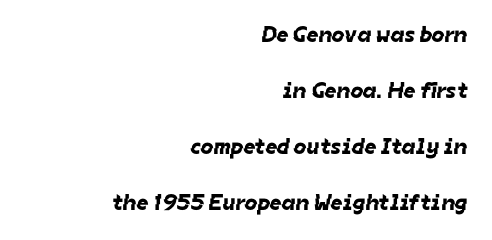
Line ends are locked; line starts wander. What's the leading like? Stretched, with rows far apart. Plain, unruled lines of type. The gaps between neighbouring characters are ordinary and unremarkable.
